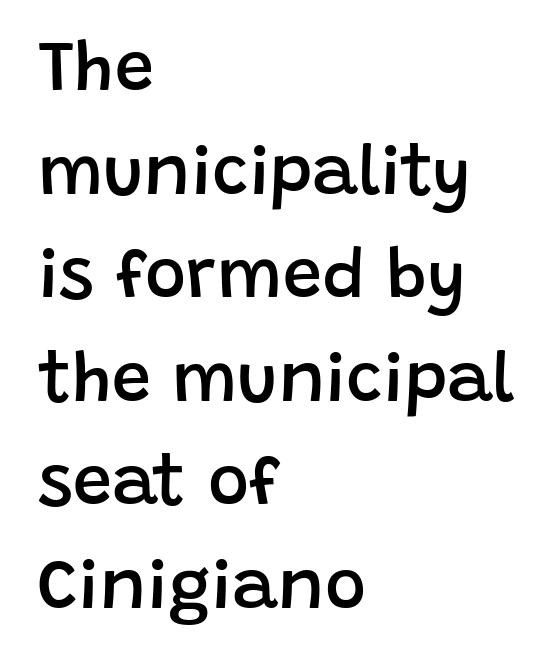
It's the straight-up-and-down kind of type. These lines sit exactly where default settings would place them. The text block is weighted toward the left margin, trailing off unevenly rightward. Is this a sans? Yes — the strokes have no serifs. Short note: letters normally spaced. Has an underline been added? It has not.
